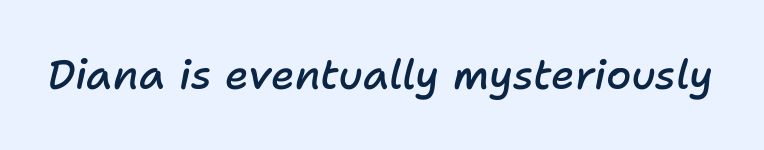
The horizontal fit of the characters is conventional and even. The glyphs have the mass of a demibold cut, below bold. Letters rest on an invisible, unmarked baseline. The rendering uses natural spacing where letterforms have individual widths. Does the lettering tilt? It does — this is italic.
